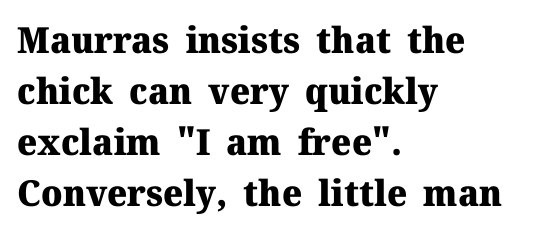
A full-strength bold gives these letters their thick strokes. The face used here is seriffed, in the tradition of book romans. Do the letters lean? They stand straight. Think of a printed novel: that variable character pitch is what you see here.
